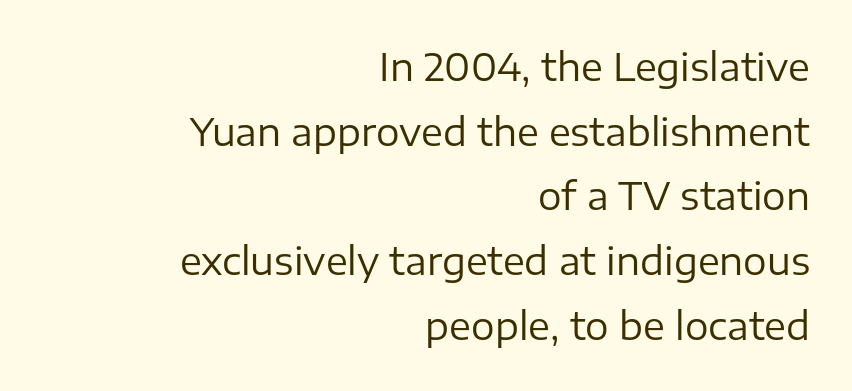
The image shows 37 px regular-weight sans-serif type, upright; set right-aligned, line spacing 1.75x, normal letter spacing, not underlined; low stroke contrast and a medium x-height.
